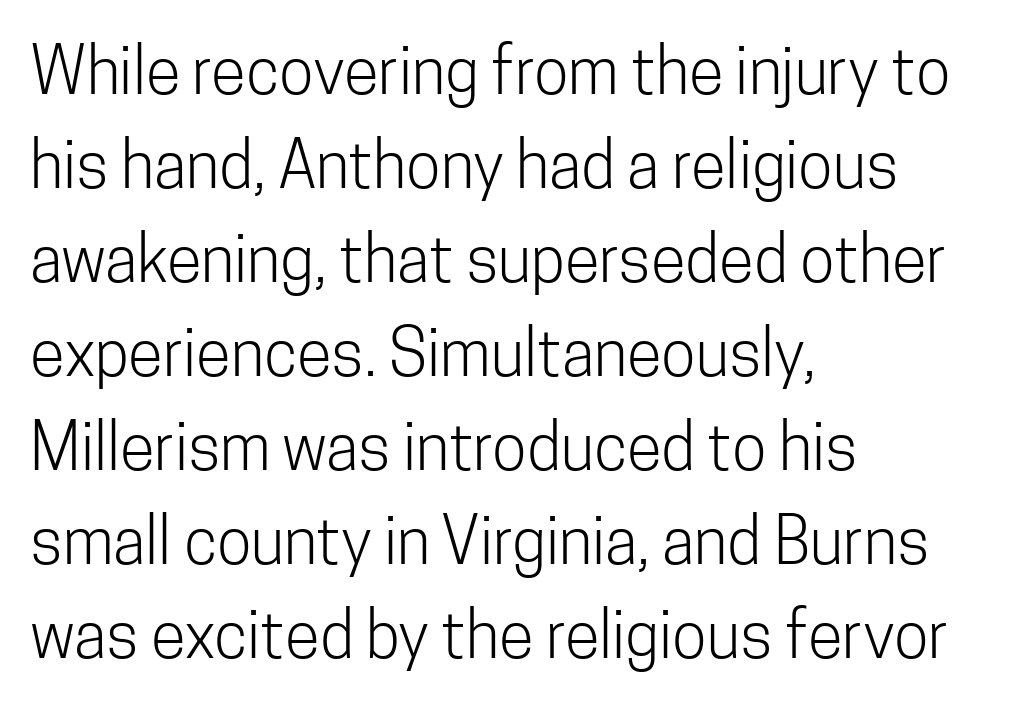
Q: Is the text bold? A: No.
Q: Is the text italic (slanted)? A: No, it is upright.
Q: Is the typeface a serif or a sans-serif typeface? A: Sans-serif.
Q: Is the text underlined? A: No.
Q: How is the paragraph aligned? A: Left-aligned.
Q: Is the spacing between letters normal or unusually wide? A: Normal.
Q: Is the spacing between lines tight, normal or loose? A: Normal.
Q: Width (condensed, normal, or wide)? A: Condensed.
Q: Stroke contrast? A: Low.
Q: x-height? A: Medium.
Q: Monospaced? A: No.
